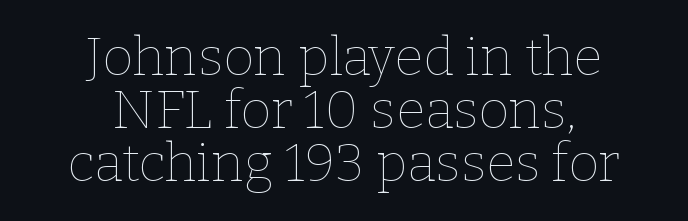
Rendered with straight, roman letterforms. Compared with typical body copy, the letter spacing here is the same. The area under the type is left untouched. A typesetter would call this proportional, since set widths differ per character.
